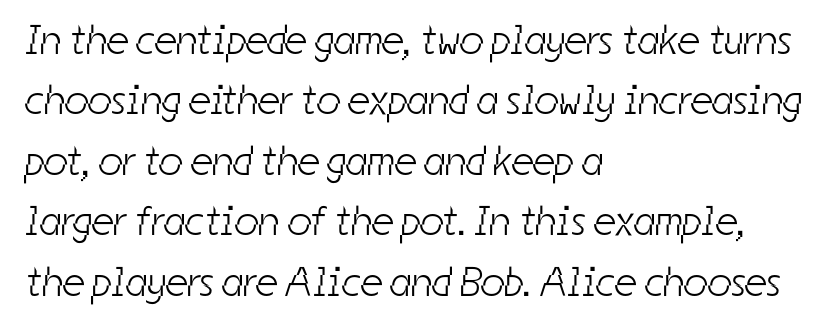
Q: Is the text bold? A: No.
Q: Is the typeface a serif or a sans-serif typeface? A: Sans-serif.
Q: Is the text underlined? A: No.
Q: How is the paragraph aligned? A: Left-aligned.
Q: Is the spacing between letters normal or unusually wide? A: Normal.
Q: Is the spacing between lines tight, normal or loose? A: Normal.
Q: Width (condensed, normal, or wide)? A: Condensed.
Q: Stroke contrast? A: Low.
Q: x-height? A: Medium.
Q: Monospaced? A: No.
